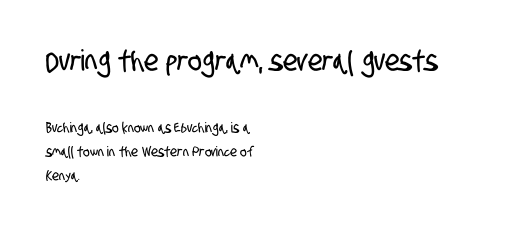
The image shows 29 px condensed sans-serif type; set left-aligned, line spacing 1.74x, normal letter spacing, not underlined; the first (top) block is 2.07x larger; low stroke contrast and a large x-height.
